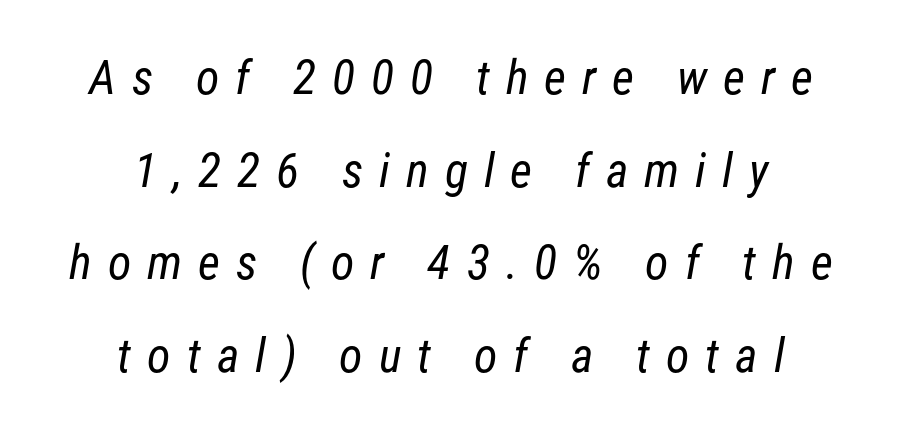
In terms of leading, this rendering errs on the spacious side. Only glyphs here, with clear space below each row. The font sits on the lighter half of the weight spectrum, regular included. Line starts and ends both wander, symmetrically. The designer went with a sans here, leaving each stem footless.
